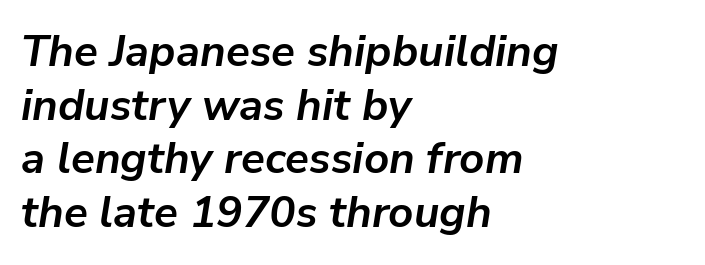
Compared with a centered layout, this one pins lines to the left instead. Unmarked baselines from the first word to the last. Spacing verdict: proportional, widths tailored to each character. The characters look thick and weighty, a clear bold. Is the type slanted? Yes — the strokes lean at a clear angle.
